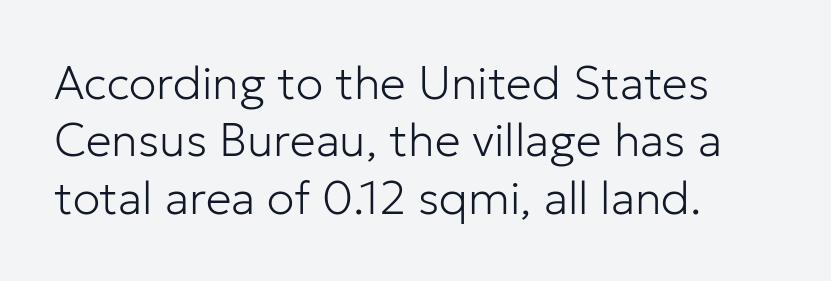
The image shows 46 px light sans-serif type, upright; set left-aligned, normal line spacing (1.25x), normal letter spacing, not underlined; low stroke contrast and a medium x-height.
